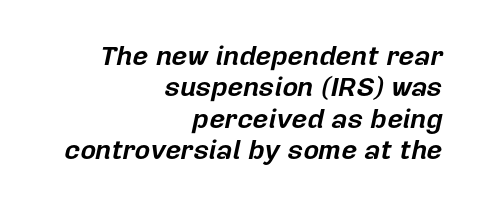
Q: Is the text bold? A: Yes.
Q: Is the text italic (slanted)? A: Yes, it leans right by about 12 degrees.
Q: Is the text underlined? A: No.
Q: How is the paragraph aligned? A: Right-aligned.
Q: Is the spacing between letters normal or unusually wide? A: Normal.
